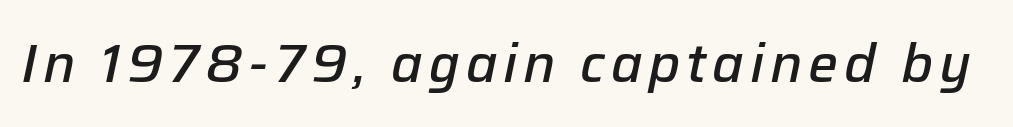
On the weight axis this lands at semibold, roughly 600. These lines are rendered in a variable-pitch font. Every character sits at an angle, as italics do. This rendering features lettering with no underline.
